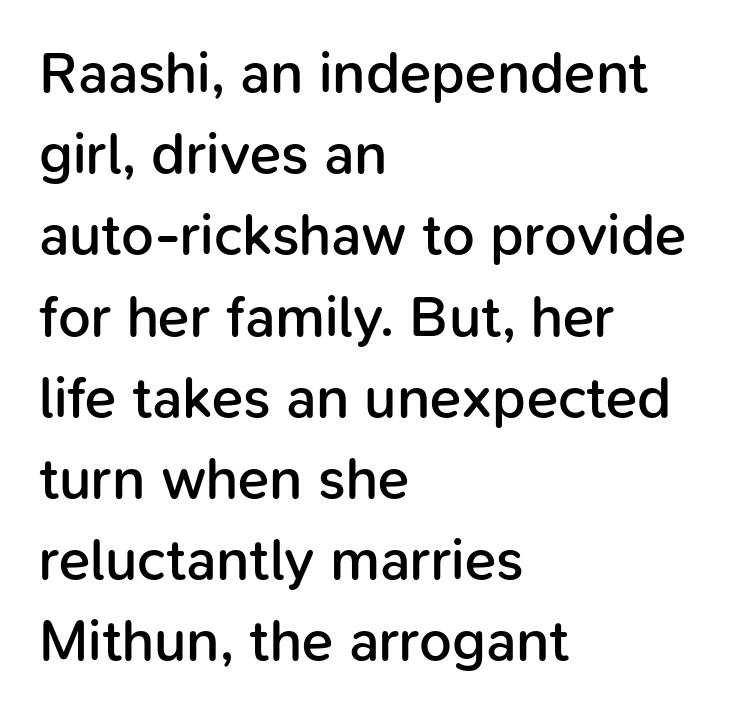
{"serif": "no", "italic": "no", "bold": "semi", "weight": "semibold", "width": "normal", "stroke_contrast": "low", "x_height": "medium", "monospaced": "no", "underline": "no", "align": "left", "line_spacing": "normal", "line_spacing_ratio": 1.4, "letter_spacing": "normal", "letter_spacing_em": 0.0, "glyph_px": 58}
